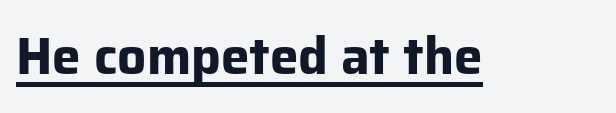
Q: Is the text bold? A: Yes.
Q: Is the text italic (slanted)? A: No, it is upright.
Q: Is the typeface a serif or a sans-serif typeface? A: Sans-serif.
Q: Is the text underlined? A: Yes.
Q: Is the spacing between letters normal or unusually wide? A: Normal.
Q: Width (condensed, normal, or wide)? A: Normal.
Q: Stroke contrast? A: Low.
Q: x-height? A: Medium.
Q: Monospaced? A: No.
